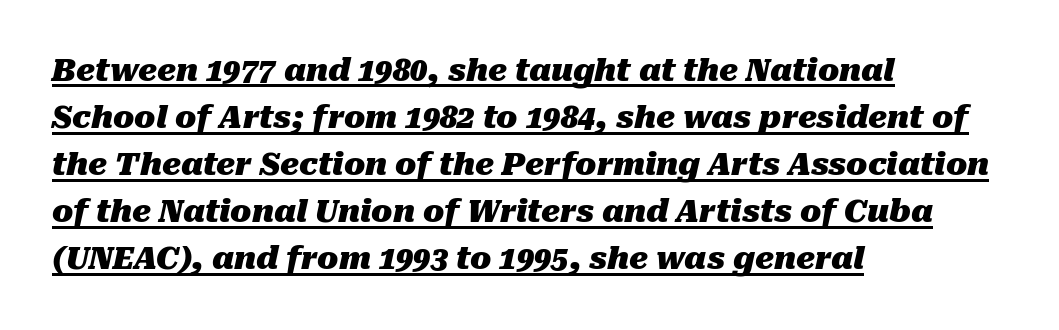
Q: Is the text bold? A: Yes.
Q: Is the text italic (slanted)? A: Yes, it leans right by about 10 degrees.
Q: Is the text underlined? A: Yes.
Q: How is the paragraph aligned? A: Left-aligned.
Q: Is the spacing between letters normal or unusually wide? A: Normal.
Q: Is the spacing between lines tight, normal or loose? A: Normal.
Q: Width (condensed, normal, or wide)? A: Normal.
Q: Stroke contrast? A: Medium.
Q: x-height? A: Medium.
Q: Monospaced? A: No.
